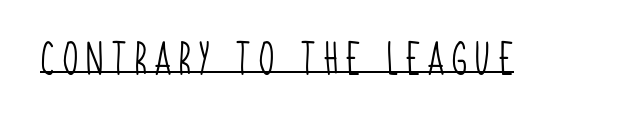
Nope, no serifs anywhere on these letters. A typesetter would call this heavily tracked-out type. This rendering features underlined lettering. A typesetter would call this proportional, since set widths differ per character.
